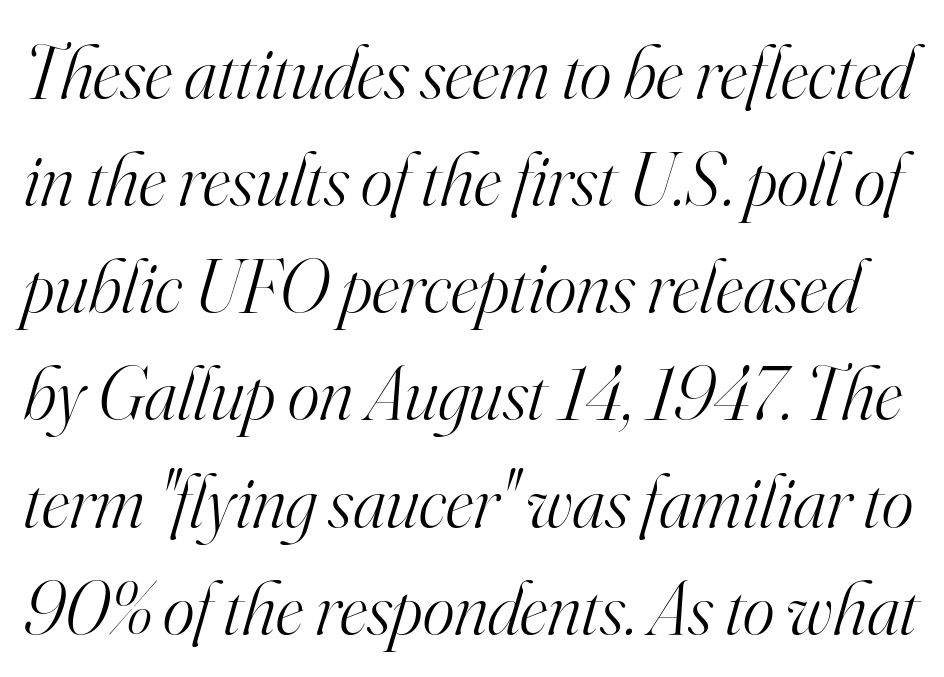
No extra ink here — the face is not bold. No extra tracking has been applied to these lines. The zone under the glyphs is completely vacant. Compared with typical paragraphs, the rows here are spaced about the same. Serif or sans? Serif — the stroke terminals have little feet.
